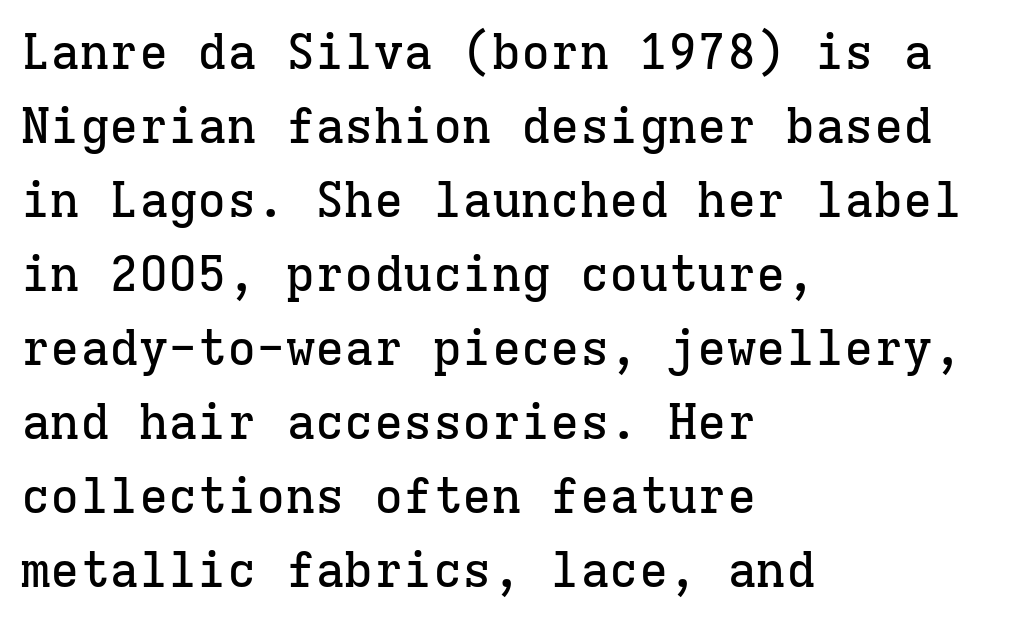
The image shows 49 px serif type, upright, monospaced; set left-aligned, normal line spacing (1.51x), normal letter spacing, not underlined; low stroke contrast and a medium x-height.
